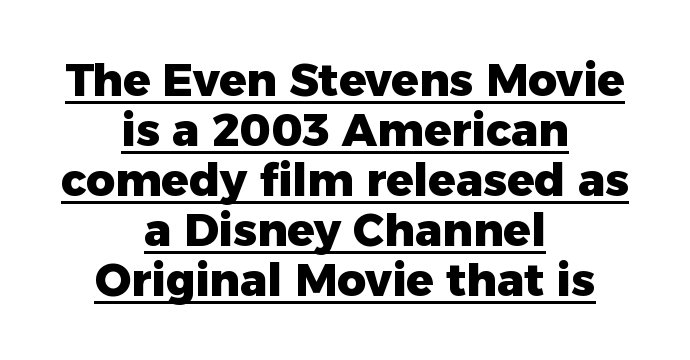
Q: Is the text bold? A: Yes.
Q: Is the text italic (slanted)? A: No, it is upright.
Q: Is the typeface a serif or a sans-serif typeface? A: Sans-serif.
Q: Is the text underlined? A: Yes.
Q: How is the paragraph aligned? A: Centered.
Q: Is the spacing between letters normal or unusually wide? A: Normal.
Q: Is the spacing between lines tight, normal or loose? A: Tight.
Q: Width (condensed, normal, or wide)? A: Normal.
Q: Stroke contrast? A: Low.
Q: x-height? A: Medium.
Q: Monospaced? A: No.
